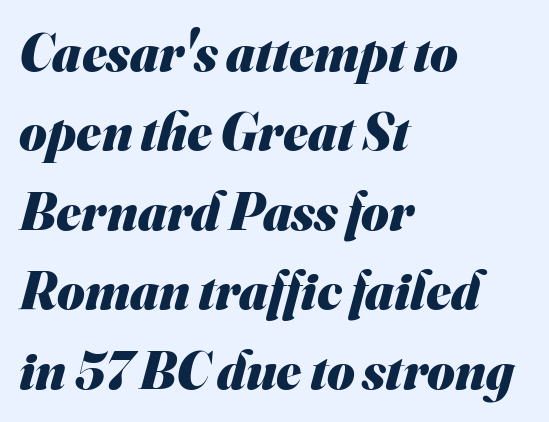
The image shows 53 px heavy sans-serif type; set left-aligned, normal line spacing (1.5x), normal letter spacing, not underlined; medium stroke contrast and a small x-height.
